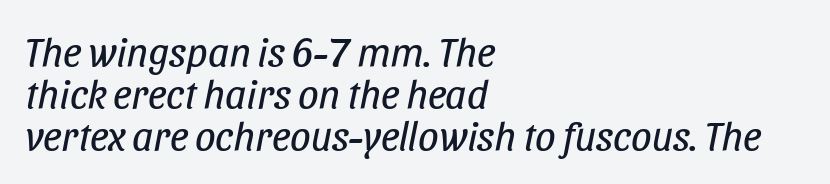
The typography opts for an oblique posture over an upright one. The typesetter chose a ragged-right arrangement here. The passage shown is not underscored anywhere. The gaps between neighbouring characters are ordinary and unremarkable. Proportional: the letters do not fall into vertical columns.
